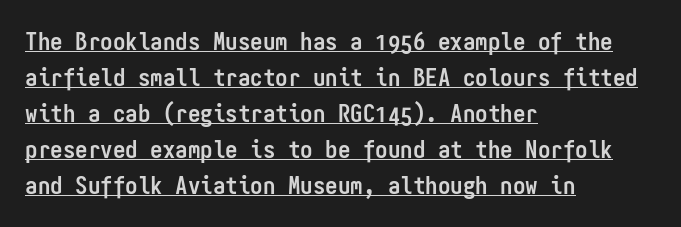
Q: Is the text bold? A: Yes.
Q: Is the text italic (slanted)? A: No, it is upright.
Q: Is the text underlined? A: Yes.
Q: How is the paragraph aligned? A: Left-aligned.
Q: Is the spacing between letters normal or unusually wide? A: Normal.
Q: Is the spacing between lines tight, normal or loose? A: Normal.
